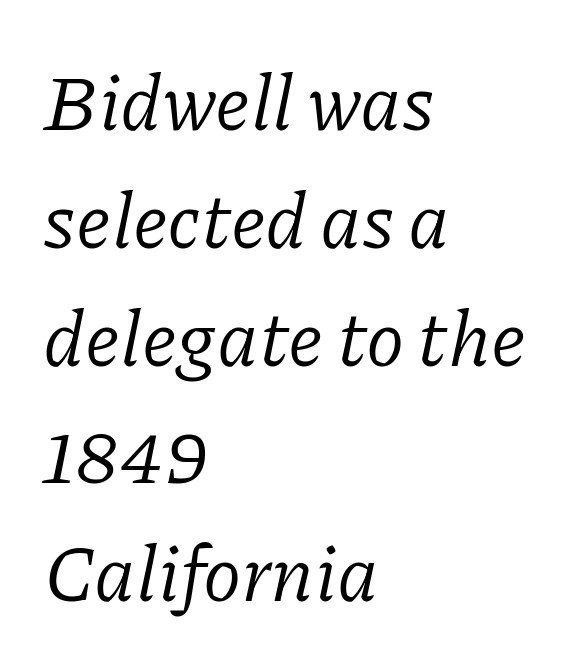
The image shows 78 px regular-weight serif type, italic (leaning right); set left-aligned, normal line spacing (1.51x), normal letter spacing, not underlined; low stroke contrast and a medium x-height.
